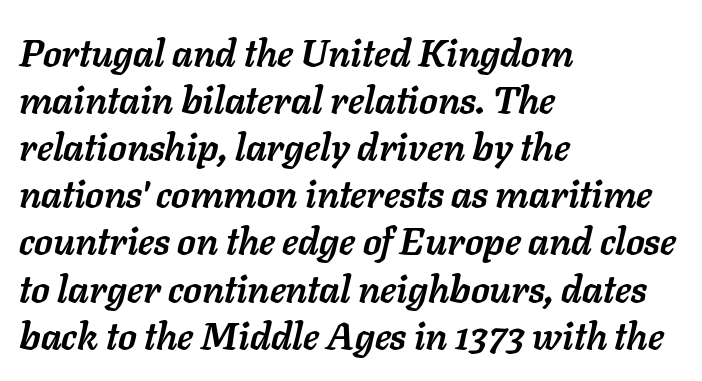
The image shows 38 px semibold type, italic (leaning right); set left-aligned, line spacing 1.24x, normal letter spacing, not underlined; low stroke contrast and a medium x-height.
